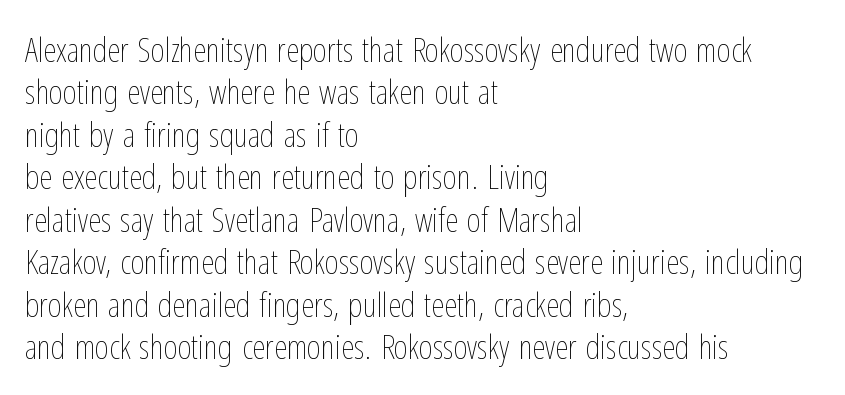
Tall strokes in this sample are plumb rather than angled. Where is the straight margin? On the left. The rendering uses a moderate line-height, typical for paragraphs. No word sits above an underline. The gaps between neighbouring characters are ordinary and unremarkable.
